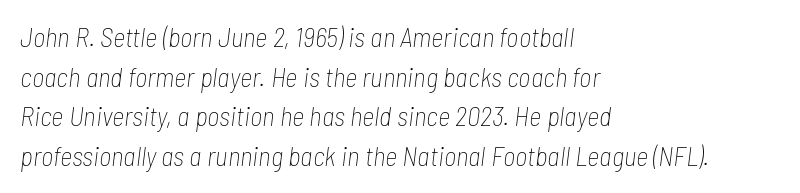
The image shows 27 px text type, italic (leaning right); set left-aligned, normal line spacing (1.47x), normal letter spacing, not underlined.
